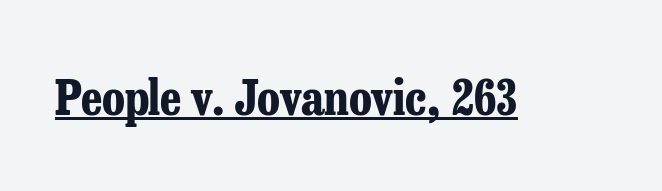
Decoration check: the copy is underlined. Tracking here is standard; glyphs follow each other at the usual distance. Note the varied advance widths — an 'i' is clearly narrower than an 'm'. Quick note: not italic, upright.
